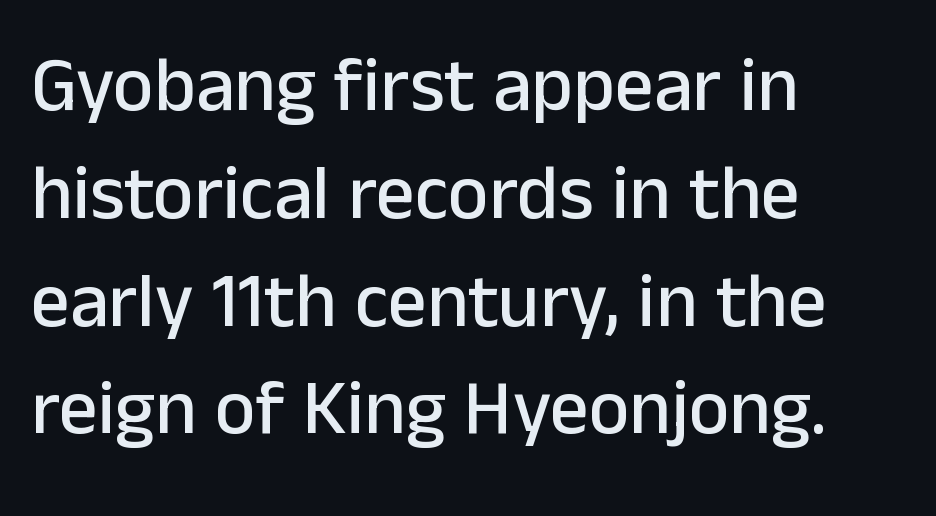
Q: Is the text italic (slanted)? A: No, it is upright.
Q: Is the typeface a serif or a sans-serif typeface? A: Sans-serif.
Q: Is the text underlined? A: No.
Q: How is the paragraph aligned? A: Left-aligned.
Q: Is the spacing between letters normal or unusually wide? A: Normal.
Q: Is the spacing between lines tight, normal or loose? A: Normal.
Q: Width (condensed, normal, or wide)? A: Normal.
Q: Stroke contrast? A: Low.
Q: x-height? A: Medium.
Q: Monospaced? A: No.
